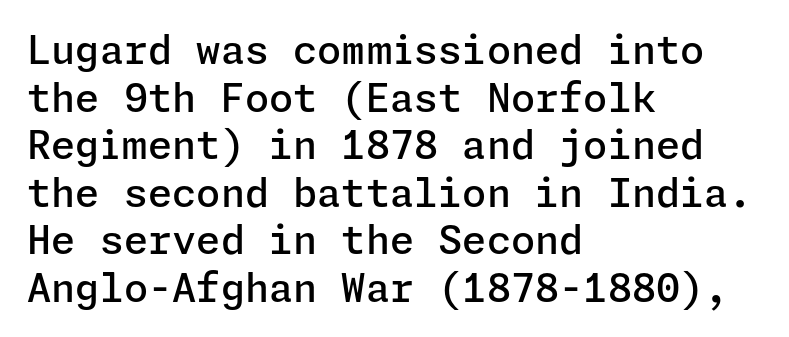
{"serif": "no", "italic": "no", "bold": "semi", "weight": "semibold", "width": "normal", "stroke_contrast": "low", "x_height": "medium", "underline": "no", "align": "left", "line_spacing_ratio": 1.22, "letter_spacing": "normal", "letter_spacing_em": 0.0, "glyph_px": 39}
